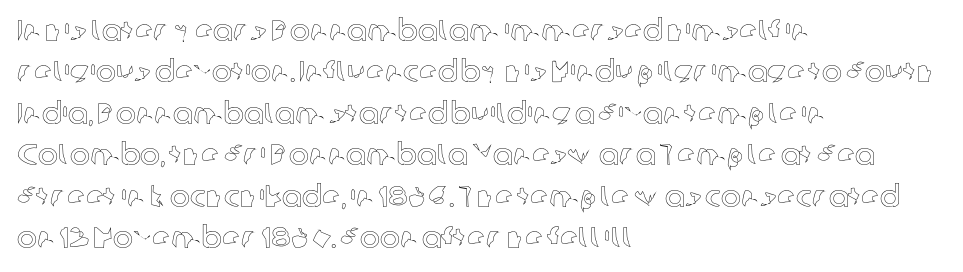
Leftover space on each line is placed entirely after the last word. The passage shown is not underscored anywhere. This rendering leaves character spacing at its baseline value. Posture: upright roman.
